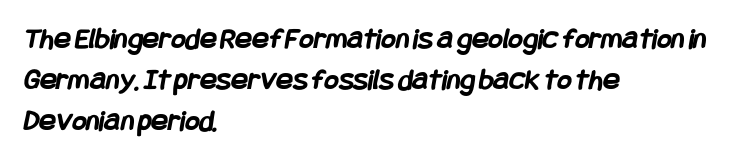
The image shows 31 px semibold, condensed sans-serif type; set left-aligned, normal line spacing (1.33x), normal letter spacing, not underlined; low stroke contrast and a large x-height.
